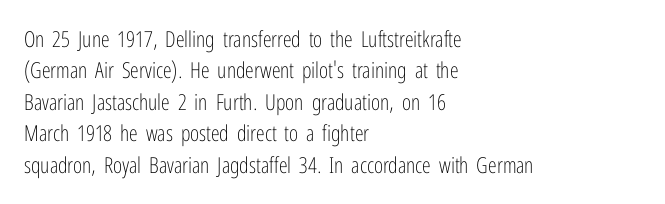
{"italic": "no", "bold": "no", "underline": "no", "align": "left", "line_spacing": "normal", "line_spacing_ratio": 1.43, "letter_spacing": "normal", "letter_spacing_em": 0.0, "glyph_px": 22}
